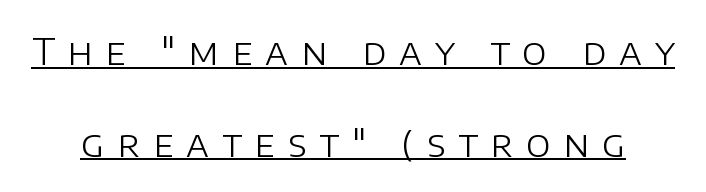
Q: Is the text bold? A: No.
Q: Is the text italic (slanted)? A: No, it is upright.
Q: Is the typeface a serif or a sans-serif typeface? A: Sans-serif.
Q: Is the text underlined? A: Yes.
Q: Is the spacing between letters normal or unusually wide? A: Unusually wide.
Q: Is the spacing between lines tight, normal or loose? A: Loose.
Q: Width (condensed, normal, or wide)? A: Normal.
Q: Stroke contrast? A: Low.
Q: x-height? A: Large.
Q: Monospaced? A: No.
